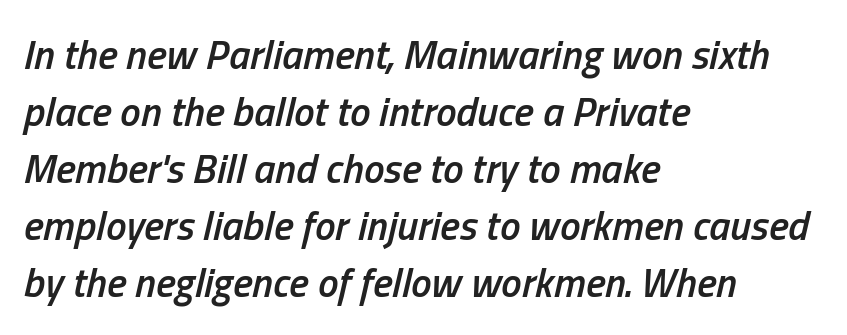
{"italic": "yes", "lean": "right", "slant_degrees": 13, "bold": "semi", "weight": "semibold", "width": "condensed", "stroke_contrast": "low", "x_height": "medium", "monospaced": "no", "underline": "no", "align": "left", "line_spacing": "normal", "line_spacing_ratio": 1.39, "letter_spacing": "normal", "letter_spacing_em": 0.0, "glyph_px": 41}
